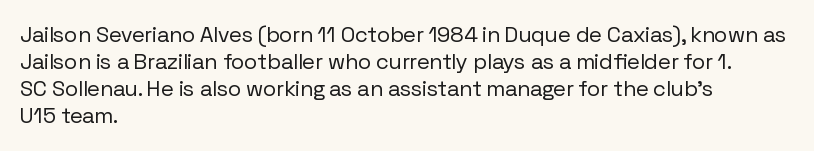
Q: Is the text bold? A: No.
Q: Is the text italic (slanted)? A: No, it is upright.
Q: Is the text underlined? A: No.
Q: How is the paragraph aligned? A: Left-aligned.
Q: Is the spacing between letters normal or unusually wide? A: Normal.
